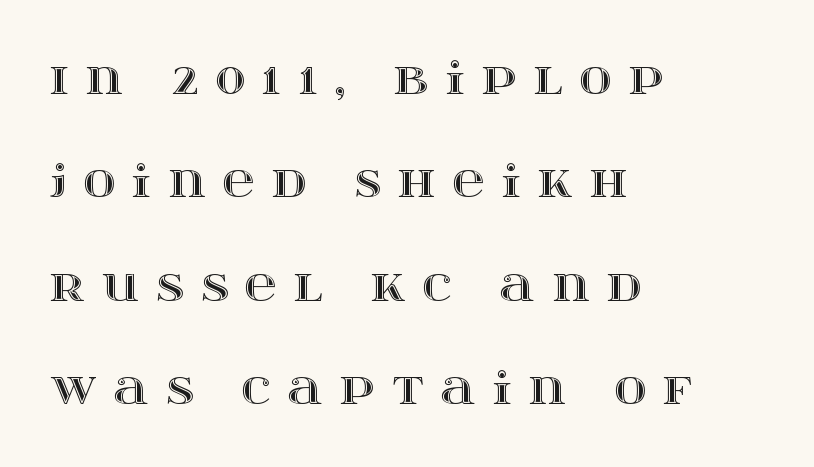
{"italic": "no", "width": "wide", "x_height": "large", "monospaced": "no", "underline": "no", "align": "left", "line_spacing": "loose", "line_spacing_ratio": 2.35, "letter_spacing": "wide", "letter_spacing_em": 0.39, "glyph_px": 44}
